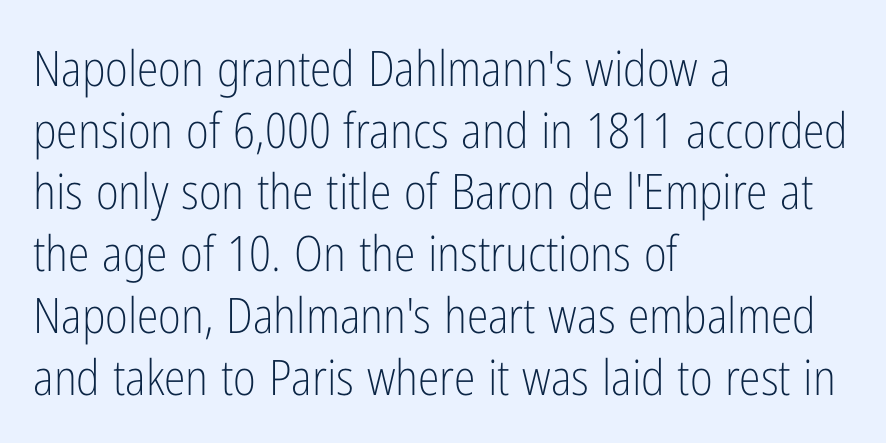
{"serif": "no", "italic": "no", "bold": "no", "weight": "light", "width": "condensed", "stroke_contrast": "low", "x_height": "medium", "monospaced": "no", "underline": "no", "align": "left", "line_spacing": "normal", "line_spacing_ratio": 1.26, "letter_spacing": "normal", "letter_spacing_em": 0.0, "glyph_px": 49}
